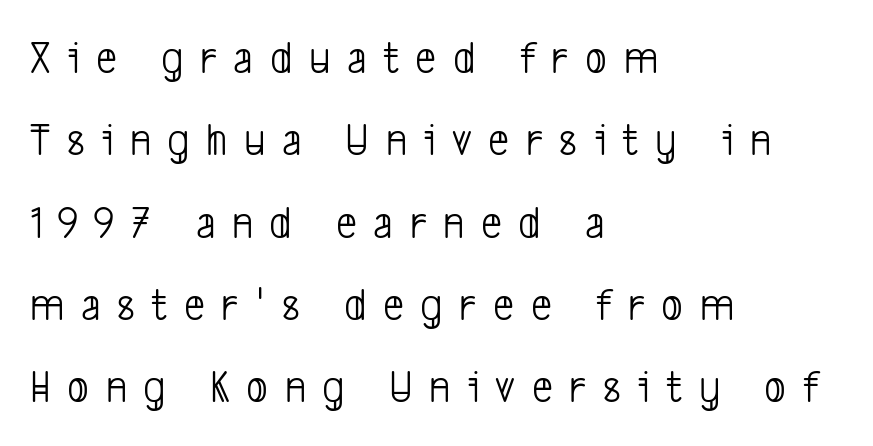
Weight: regular or lighter. Left-aligned paragraph, ragged on the right. Caption: expanded tracking, letters set apart. Check under the words: just untouched page.
